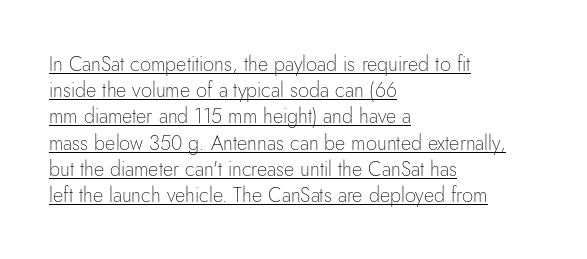
This rendering leaves character spacing at its baseline value. The space between consecutive lines is moderate. Caption: lettering with a line underneath. Caption: face not bold, strokes unweighted.
